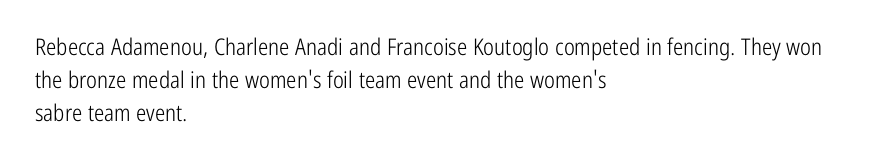
Q: Is the text bold? A: No.
Q: Is the text italic (slanted)? A: No, it is upright.
Q: Is the text underlined? A: No.
Q: How is the paragraph aligned? A: Left-aligned.
Q: Is the spacing between letters normal or unusually wide? A: Normal.
Q: Is the spacing between lines tight, normal or loose? A: Normal.
